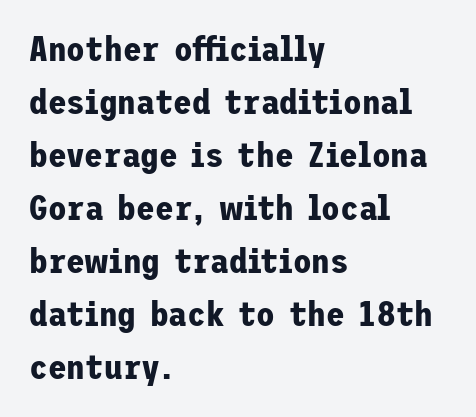
Rule under the text: the space is simply empty. Each new line begins a customary step beneath the previous one. Stroke thickness is high; the sample reads as a true bold. Every character sits straight up, as roman type does.
